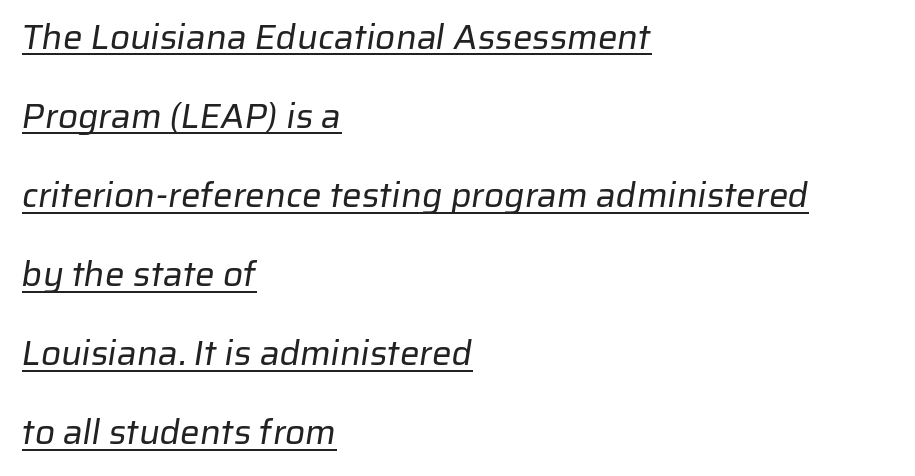
Nobody touched the tracking dial on this one. Which margin do the lines hug? The left one — the right edge is uneven. The leading is generous, giving the passage an open texture. The font family rendered here belongs to the sans-serif group.
